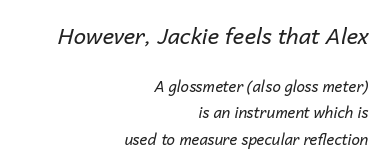
Caption: standard tracking, unaltered. Two sizes are in play, and the larger belongs to the first block. Italic? Definitely — the glyphs are oblique. Summary of weight: not heavy and not bold. Any mark beneath the type? The region is blank.
